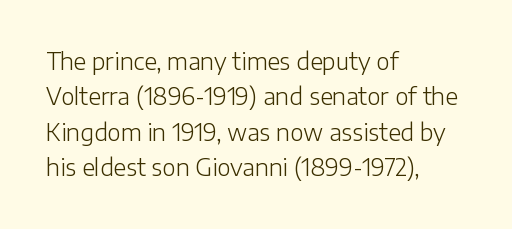
The face looks like a standard text weight, possibly lighter. Vertical strokes here are truly vertical. These lines keep a tight, regular rhythm from letter to letter. Leading matches the norm, producing a regular column. Left-aligned paragraph, ragged on the right. The space directly below the letters is spotless.
